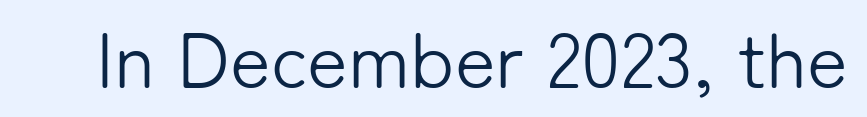
The font family rendered here belongs to the sans-serif group. Every stem runs plumb, perpendicular to the baseline. The letters advance in unequal steps, a hallmark of proportional type. The typeface has the unassuming heft of standard copy or less. Tracking value appears to be zero — textbook default spacing. The zone under the glyphs is completely vacant.
